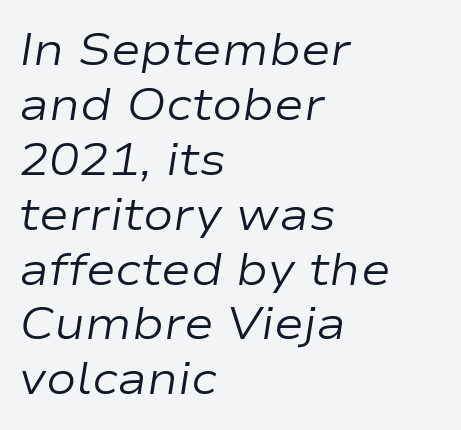
Q: Is the text bold? A: No.
Q: Is the text italic (slanted)? A: Yes, it leans right by about 9 degrees.
Q: Is the text underlined? A: No.
Q: How is the paragraph aligned? A: Left-aligned.
Q: Is the spacing between letters normal or unusually wide? A: Normal.
Q: Width (condensed, normal, or wide)? A: Wide.
Q: Stroke contrast? A: Low.
Q: x-height? A: Medium.
Q: Monospaced? A: No.
